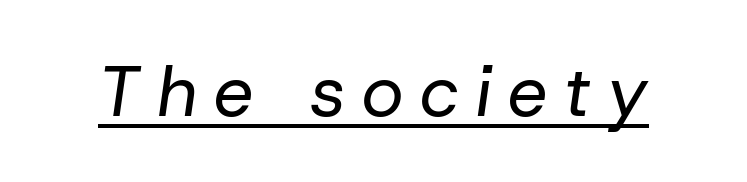
Q: Is the text bold? A: No.
Q: Is the text italic (slanted)? A: Yes, it leans right by about 8 degrees.
Q: Is the text underlined? A: Yes.
Q: Is the spacing between letters normal or unusually wide? A: Unusually wide.
Q: Width (condensed, normal, or wide)? A: Normal.
Q: Stroke contrast? A: Low.
Q: x-height? A: Medium.
Q: Monospaced? A: No.
